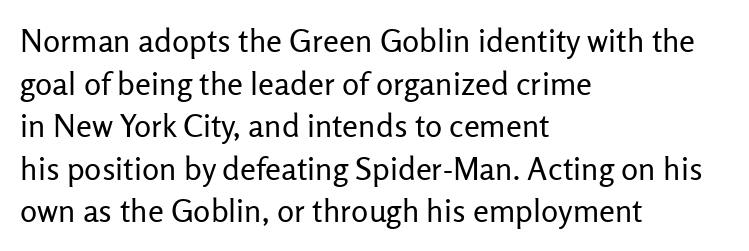
Looks like regular typesetting: each glyph gets only the width it needs. The font family rendered here belongs to the sans-serif group. Each stroke keeps to a modest, everyday thickness or less. Decoration check: the copy has no underline.
